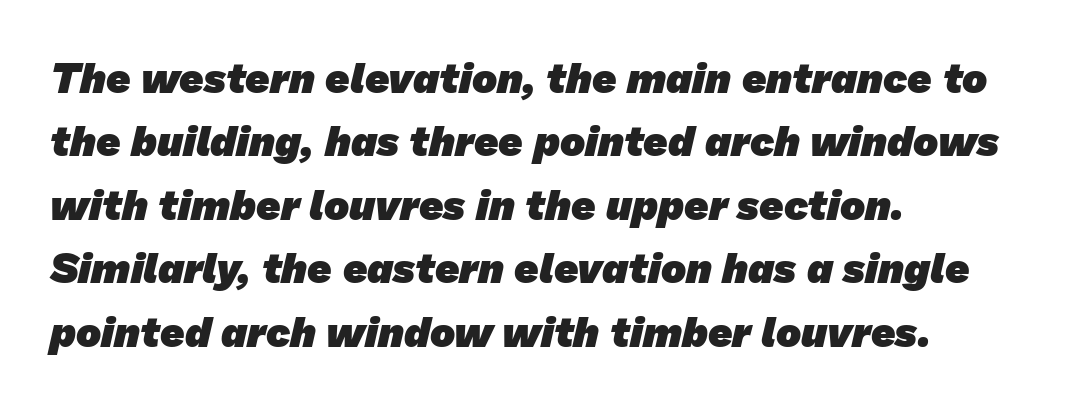
{"serif": "no", "bold": "yes", "weight": "heavy", "width": "normal", "stroke_contrast": "low", "x_height": "medium", "monospaced": "no", "underline": "no", "align": "left", "line_spacing": "normal", "line_spacing_ratio": 1.51, "letter_spacing": "normal", "letter_spacing_em": 0.0, "glyph_px": 42}
